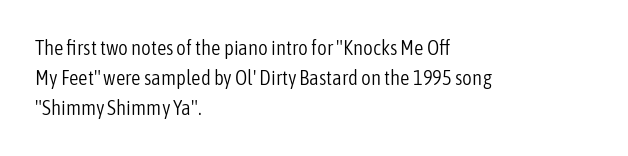
Q: Is the text bold? A: No.
Q: Is the text italic (slanted)? A: No, it is upright.
Q: Is the text underlined? A: No.
Q: How is the paragraph aligned? A: Left-aligned.
Q: Is the spacing between letters normal or unusually wide? A: Normal.
Q: Is the spacing between lines tight, normal or loose? A: Normal.
